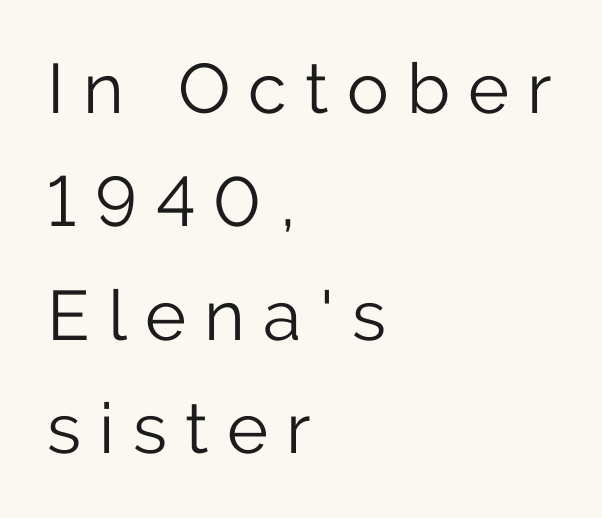
Does the copy run flush right? No — it runs flush left. Style check: upright. Typographically, this falls in the sans-serif category. This sample uses expanded letter spacing, leaving extra air between glyphs.
